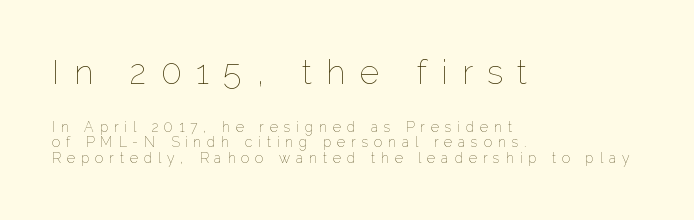
The image shows 34 px thin type, upright; set left-aligned, tight line spacing (1.13x), unusually wide letter spacing (+0.42 em), not underlined; the first (top) block is 2.43x larger; low stroke contrast and a medium x-height.
